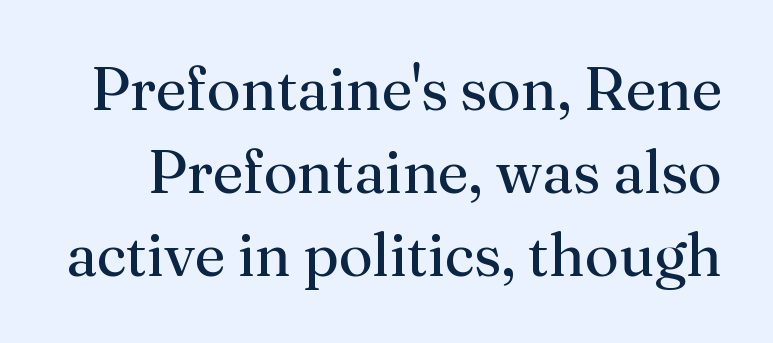
Letter spacing: default. This sample has the flowing, uneven cadence of proportional lettering. Type without underlining. Does the lettering tilt? It doesn't — this is upright. Regarding leading, the lines here are spaced in the standard way.
